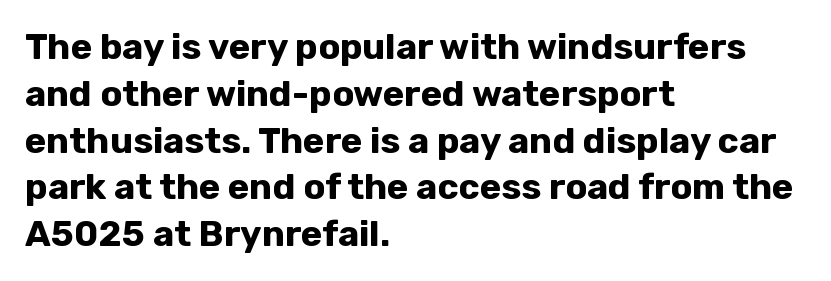
This sample uses plain, unmodified letter spacing. The paragraph shown leans on its left margin. The rendering shows plain stroke endings on the letterforms — a sans-serif design. Lines of text with bare space underneath. What weight is shown? A full bold with thick strokes. The rows are spaced the way most documents space them.
